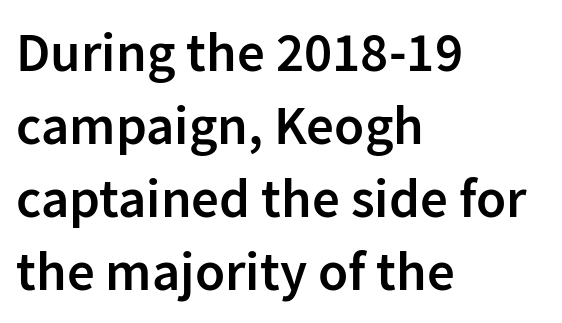
Is there much room between lines? A standard amount, neither cramped nor airy. Characters follow at the spacing the type designer built in. Italic: no, the glyphs are upright roman. The area under the type is left untouched. Bold? Not quite — semibold, heavier than regular but stopping short. Note: no serifs on the glyphs.
